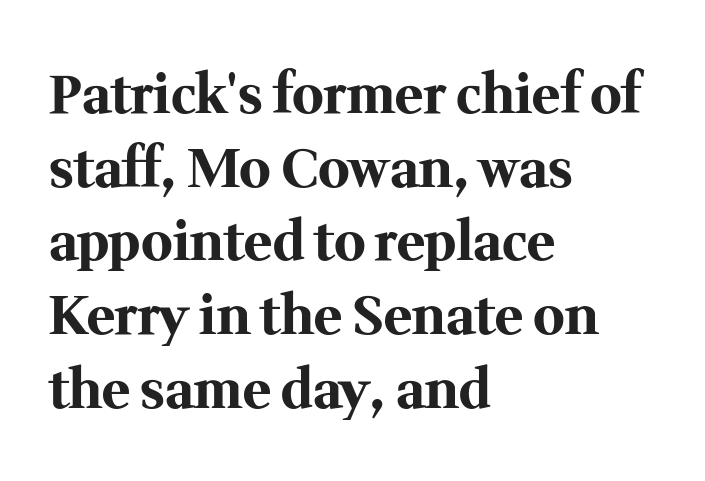
The image shows 53 px bold serif type, upright; set left-aligned, normal line spacing (1.39x), normal letter spacing, not underlined; medium stroke contrast and a medium x-height.
